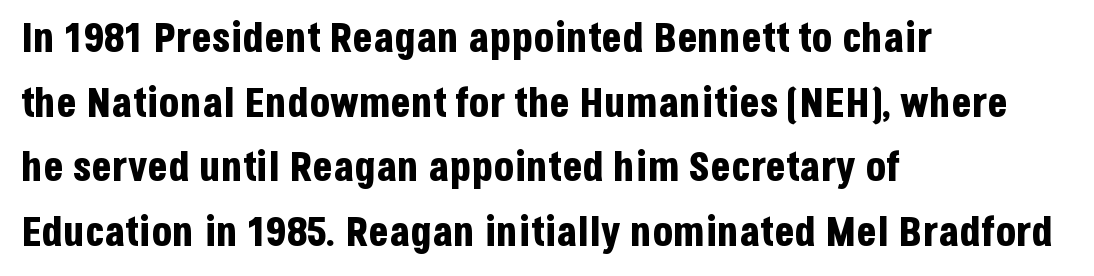
Font category for this specimen: sans-serif. It's the straight-up-and-down kind of type. Alignment: flush left. Is the type bold? Yes — the strokes are clearly thick and heavy. A typesetter would call this proportional, since set widths differ per character. The line-height multiplier appears to be the usual default.
